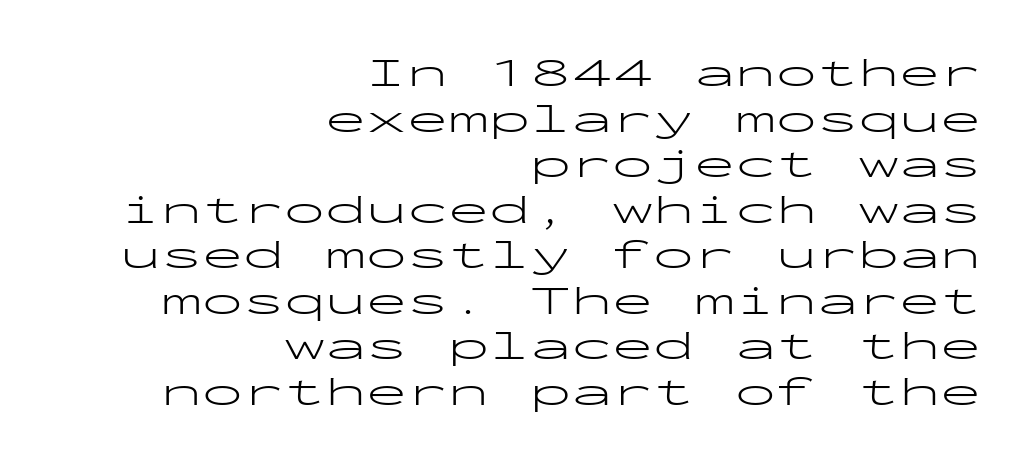
The image shows 41 px light, wide sans-serif type, upright, monospaced; set right-aligned, tight line spacing (1.11x), normal letter spacing, not underlined; low stroke contrast and a medium x-height.
